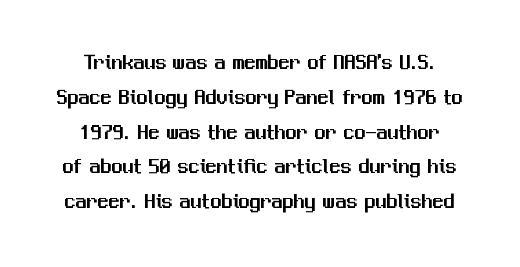
{"italic": "no", "underline": "no", "line_spacing": "normal", "line_spacing_ratio": 1.58, "letter_spacing": "normal", "letter_spacing_em": 0.0, "glyph_px": 22}
